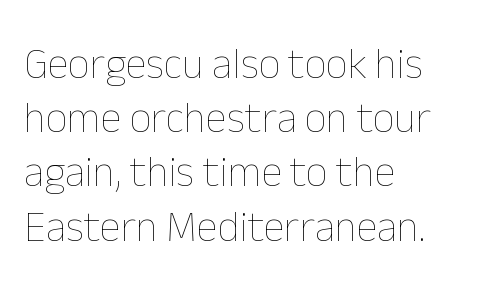
{"italic": "no", "bold": "no", "weight": "thin", "width": "normal", "stroke_contrast": "low", "x_height": "medium", "monospaced": "no", "underline": "no", "align": "left", "line_spacing": "normal", "line_spacing_ratio": 1.26, "letter_spacing": "normal", "letter_spacing_em": 0.0, "glyph_px": 43}
